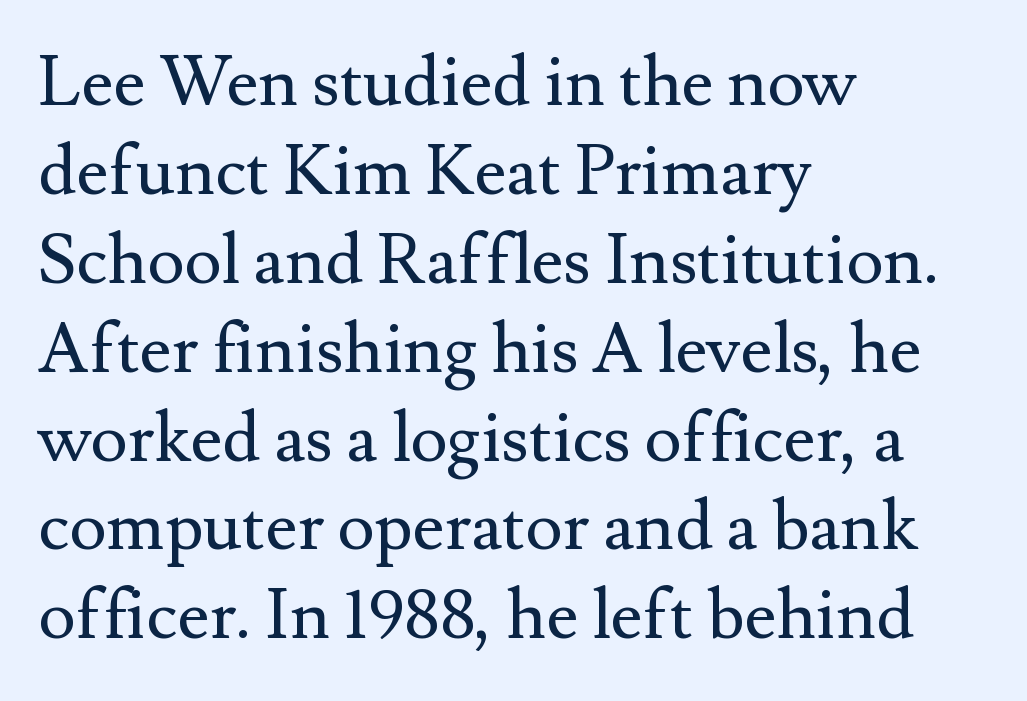
{"serif": "yes", "italic": "no", "bold": "no", "weight": "regular", "width": "normal", "stroke_contrast": "medium", "x_height": "small", "monospaced": "no", "underline": "no", "align": "left", "line_spacing": "normal", "line_spacing_ratio": 1.27, "letter_spacing": "normal", "letter_spacing_em": 0.0, "glyph_px": 70}
